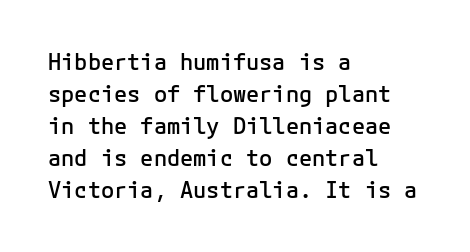
Q: Is the text bold? A: Semi-bold.
Q: Is the text italic (slanted)? A: No, it is upright.
Q: Is the text underlined? A: No.
Q: How is the paragraph aligned? A: Left-aligned.
Q: Is the spacing between letters normal or unusually wide? A: Normal.
Q: Is the spacing between lines tight, normal or loose? A: Normal.
